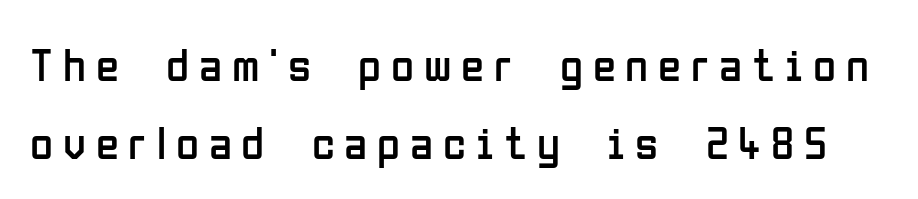
The image shows 47 px regular-weight, condensed sans-serif type, upright; set normal line spacing (1.65x), unusually wide letter spacing (+0.21 em), not underlined; low stroke contrast and a medium x-height.
